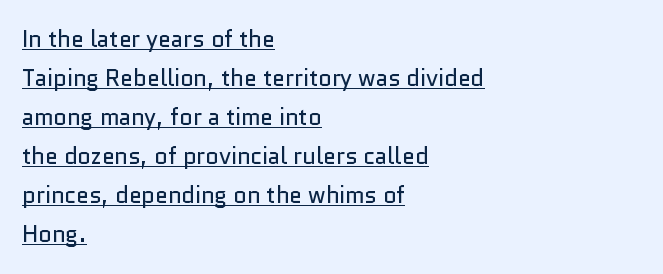
Compared with typical paragraphs, the rows here are spaced about the same. If you drew a ruler down the left edge, every line would touch it. The lettering is marked with a stroke running underneath it. Ordinary non-slanted type is in use.
